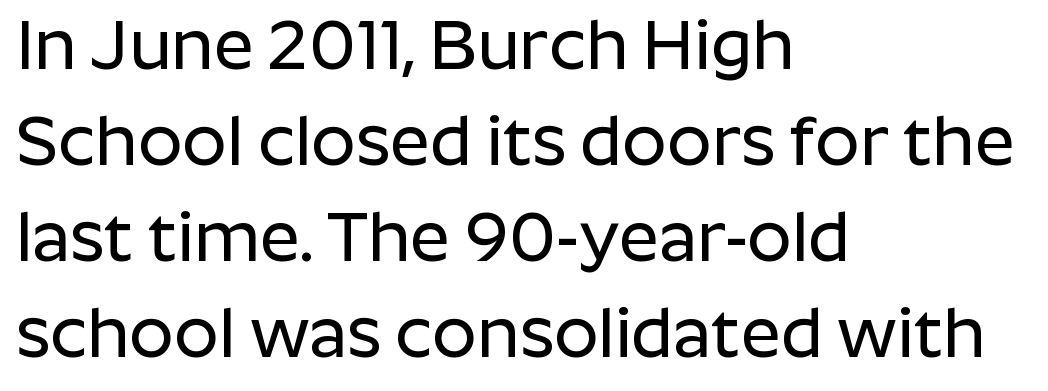
{"serif": "no", "italic": "no", "width": "normal", "stroke_contrast": "low", "x_height": "medium", "monospaced": "no", "underline": "no", "align": "left", "line_spacing": "normal", "line_spacing_ratio": 1.37, "letter_spacing": "normal", "letter_spacing_em": 0.0, "glyph_px": 70}
